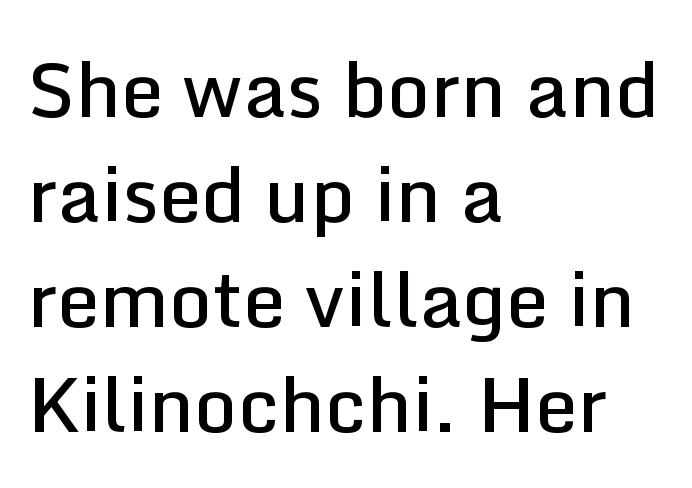
The image shows 76 px semibold sans-serif type, upright; set left-aligned, normal line spacing (1.38x), normal letter spacing, not underlined; low stroke contrast and a medium x-height.
